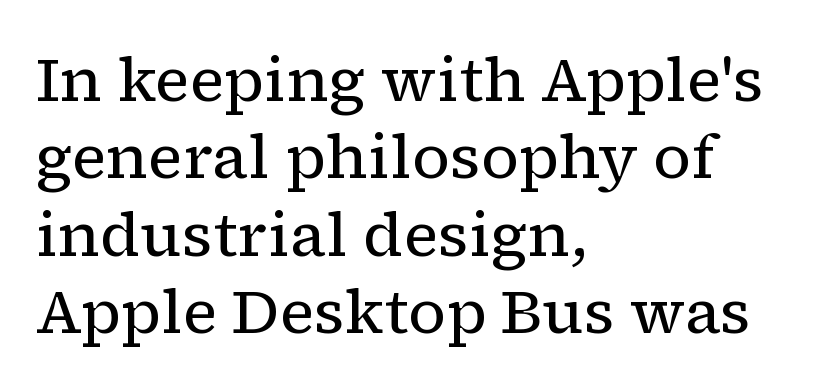
The image shows 62 px regular-weight serif type, upright; set left-aligned, normal line spacing (1.25x), normal letter spacing, not underlined; low stroke contrast and a medium x-height.
